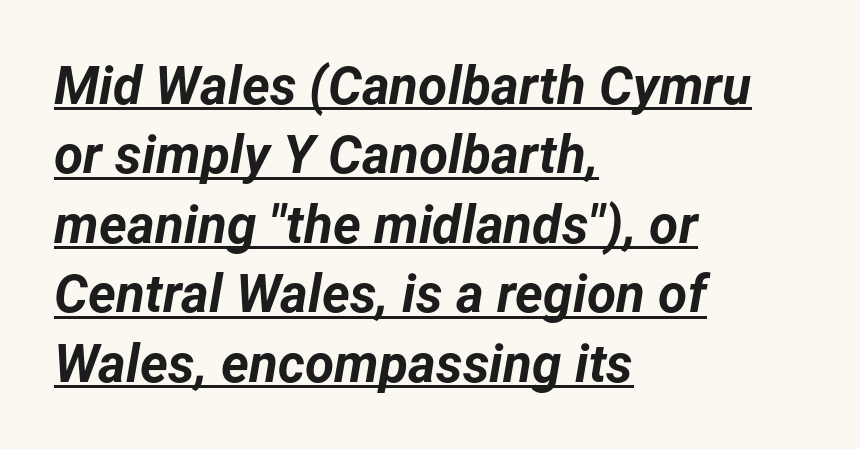
{"italic": "yes", "lean": "right", "slant_degrees": 12, "bold": "yes", "weight": "bold", "width": "normal", "stroke_contrast": "low", "x_height": "medium", "monospaced": "no", "underline": "yes", "align": "left", "line_spacing": "normal", "line_spacing_ratio": 1.31, "letter_spacing": "normal", "letter_spacing_em": 0.0, "glyph_px": 53}
